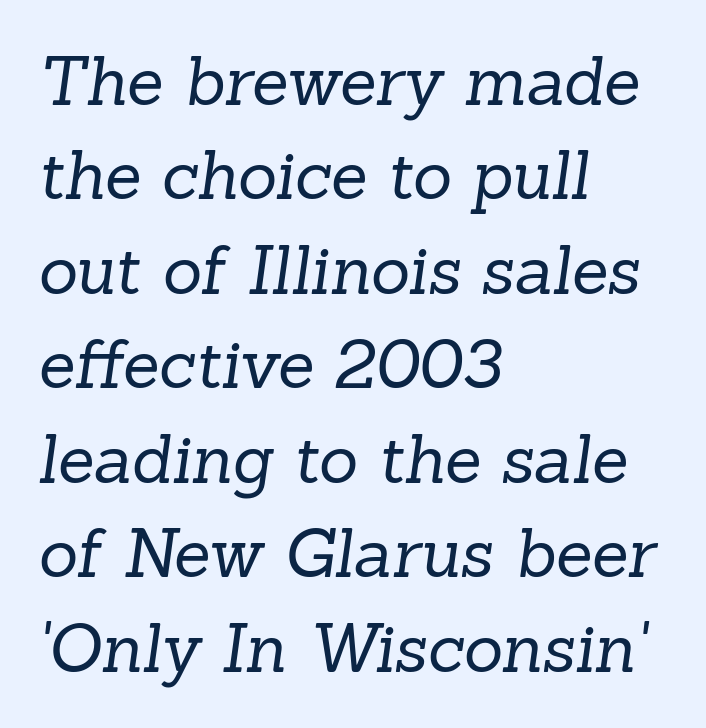
{"serif": "yes", "bold": "no", "weight": "regular", "width": "normal", "stroke_contrast": "low", "x_height": "medium", "monospaced": "no", "underline": "no", "align": "left", "line_spacing": "normal", "line_spacing_ratio": 1.41, "letter_spacing": "normal", "letter_spacing_em": 0.0, "glyph_px": 67}
